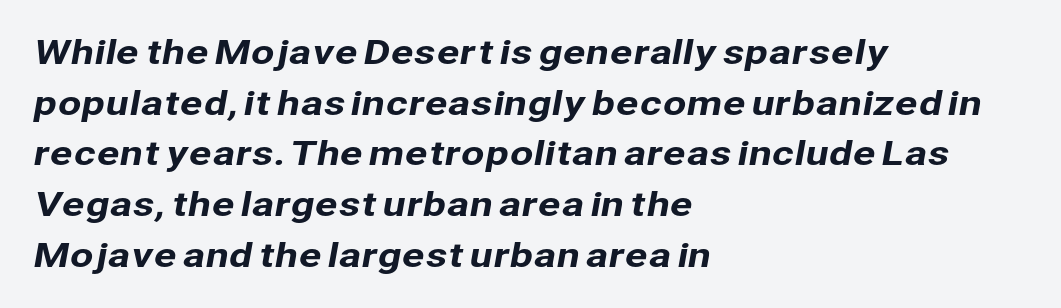
Q: Is the typeface a serif or a sans-serif typeface? A: Sans-serif.
Q: Is the text underlined? A: No.
Q: How is the paragraph aligned? A: Left-aligned.
Q: Is the spacing between letters normal or unusually wide? A: Normal.
Q: Is the spacing between lines tight, normal or loose? A: Normal.
Q: Width (condensed, normal, or wide)? A: Normal.
Q: Stroke contrast? A: Low.
Q: x-height? A: Medium.
Q: Monospaced? A: No.
